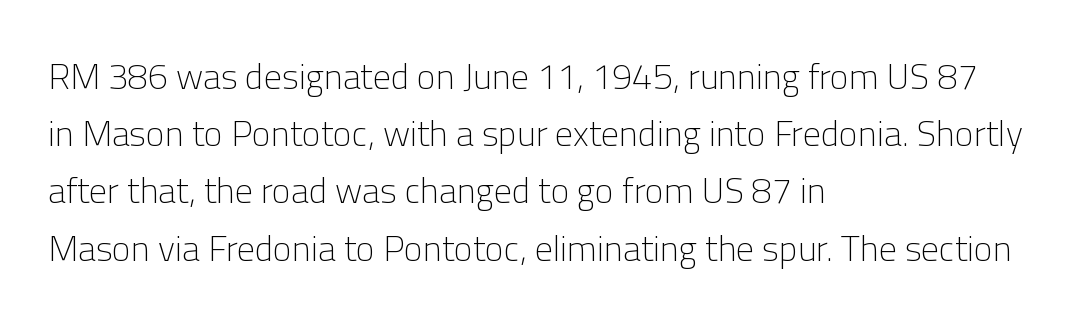
The image shows 36 px light sans-serif type, upright; set left-aligned, normal line spacing (1.59x), normal letter spacing, not underlined; low stroke contrast and a medium x-height.
